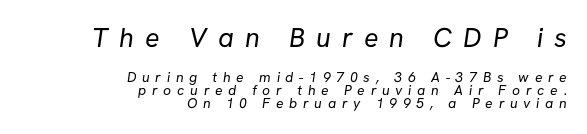
The image shows 27 px text type; set right-aligned, tight line spacing (0.96x), unusually wide letter spacing (+0.41 em), not underlined; the first (top) block is 1.93x larger.
